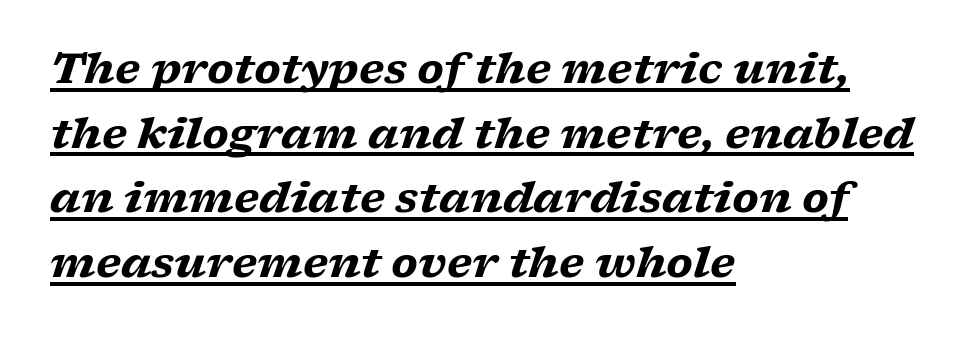
Q: Is the text bold? A: Yes.
Q: Is the text italic (slanted)? A: Yes, it leans right by about 17 degrees.
Q: Is the typeface a serif or a sans-serif typeface? A: Serif.
Q: Is the text underlined? A: Yes.
Q: How is the paragraph aligned? A: Left-aligned.
Q: Is the spacing between letters normal or unusually wide? A: Normal.
Q: Is the spacing between lines tight, normal or loose? A: Normal.
Q: Width (condensed, normal, or wide)? A: Wide.
Q: Stroke contrast? A: Low.
Q: x-height? A: Medium.
Q: Monospaced? A: No.
